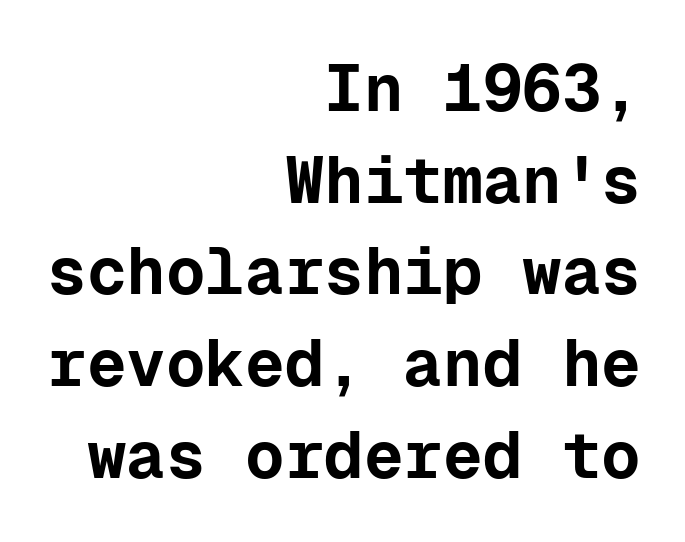
Leading: standard. You can tell from the bare stems that sans-serif type was used. Monospaced: the letters line up in strict vertical columns. Descenders hang freely into open space. Nope, not italic — everything's standing straight.
